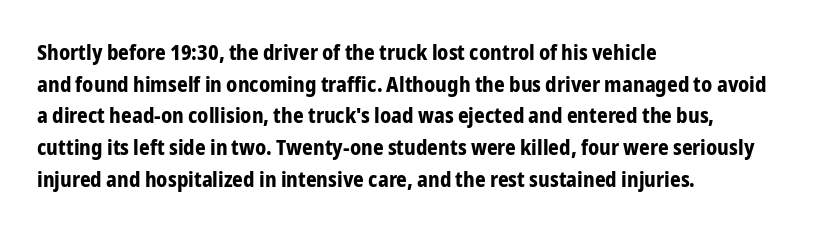
Q: Is the text bold? A: Yes.
Q: Is the text italic (slanted)? A: No, it is upright.
Q: Is the text underlined? A: No.
Q: How is the paragraph aligned? A: Left-aligned.
Q: Is the spacing between letters normal or unusually wide? A: Normal.
Q: Is the spacing between lines tight, normal or loose? A: Normal.
